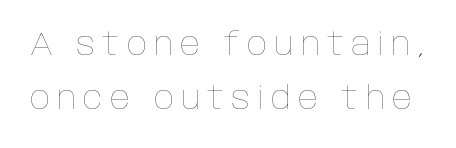
Q: Is the text bold? A: No.
Q: Is the text italic (slanted)? A: No, it is upright.
Q: Is the text underlined? A: No.
Q: Is the spacing between letters normal or unusually wide? A: Unusually wide.
Q: Width (condensed, normal, or wide)? A: Normal.
Q: Stroke contrast? A: Low.
Q: x-height? A: Large.
Q: Monospaced? A: No.
